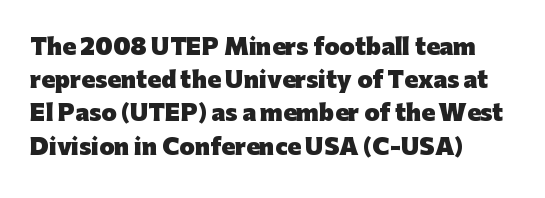
Leading matches the norm, producing a regular column. The area under the type is left untouched. Does extra space separate the letters? No, they use regular spacing. These lines were composed using upright roman letters.
